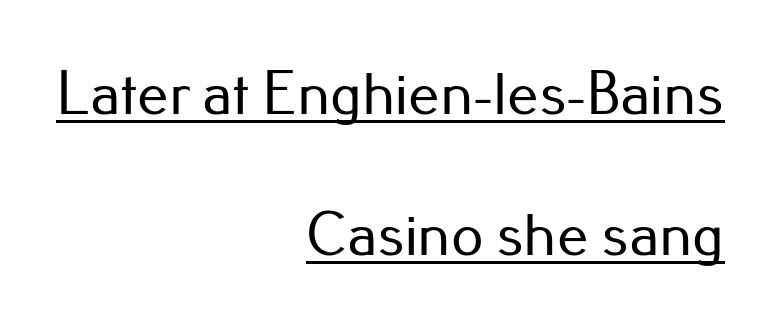
Q: Is the text italic (slanted)? A: No, it is upright.
Q: Is the typeface a serif or a sans-serif typeface? A: Sans-serif.
Q: Is the text underlined? A: Yes.
Q: How is the paragraph aligned? A: Right-aligned.
Q: Is the spacing between letters normal or unusually wide? A: Normal.
Q: Is the spacing between lines tight, normal or loose? A: Loose.
Q: Width (condensed, normal, or wide)? A: Normal.
Q: Stroke contrast? A: Low.
Q: x-height? A: Small.
Q: Monospaced? A: No.
